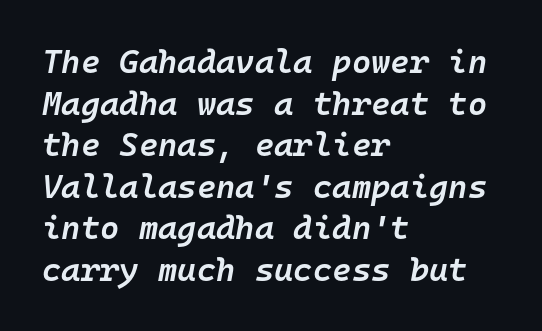
{"italic": "yes", "lean": "right", "slant_degrees": 10, "bold": "semi", "weight": "semibold", "width": "normal", "stroke_contrast": "low", "x_height": "medium", "monospaced": "yes", "underline": "no", "align": "left", "line_spacing": "normal", "line_spacing_ratio": 1.26, "letter_spacing": "normal", "letter_spacing_em": 0.0, "glyph_px": 33}
